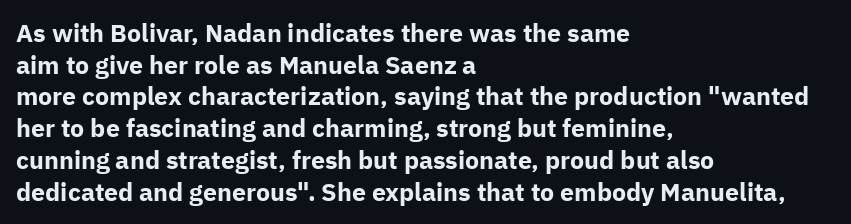
Short and long lines alike share a common starting point at left. The vertical gap from one line to the next is medium. Does the lettering tilt? It doesn't — this is upright. Underline: absent. The tracking reads as untouched default to a designer's eye. Chunky letters — that's bold for sure.
